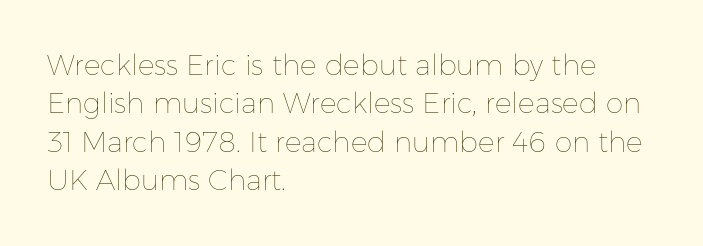
Note the varied advance widths — an 'i' is clearly narrower than an 'm'. Each row of text sits above clean, open space. A roman cut, with each character standing at attention. The paragraph shown leans on its left margin. No letter is thick-stroked: the sample isn't bold. Is the letter spacing exaggerated? No — it looks like the ordinary default.
